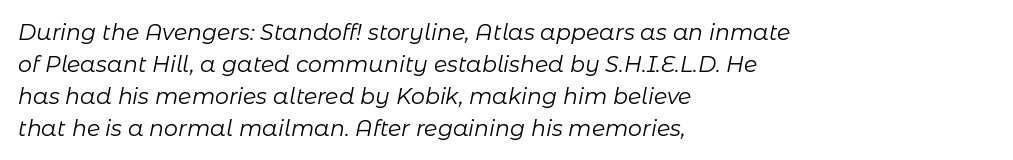
The image shows 22 px text type, italic (leaning right); set left-aligned, normal line spacing (1.45x), normal letter spacing, not underlined.
